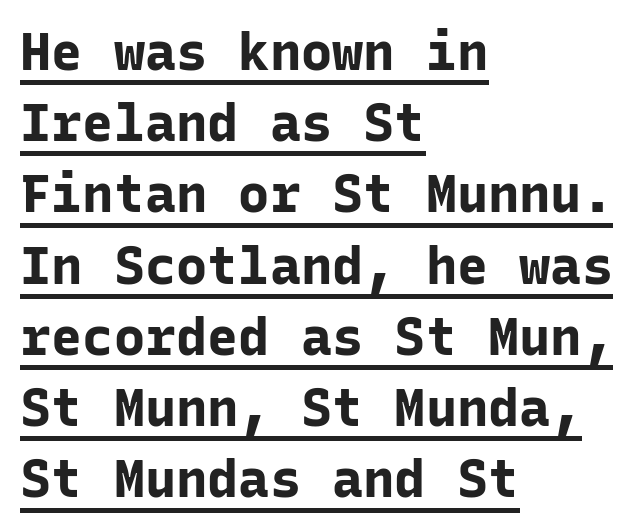
{"serif": "no", "italic": "no", "bold": "yes", "weight": "bold", "width": "normal", "stroke_contrast": "low", "x_height": "medium", "monospaced": "yes", "underline": "yes", "align": "left", "line_spacing": "normal", "line_spacing_ratio": 1.37, "letter_spacing": "normal", "letter_spacing_em": 0.0, "glyph_px": 52}
